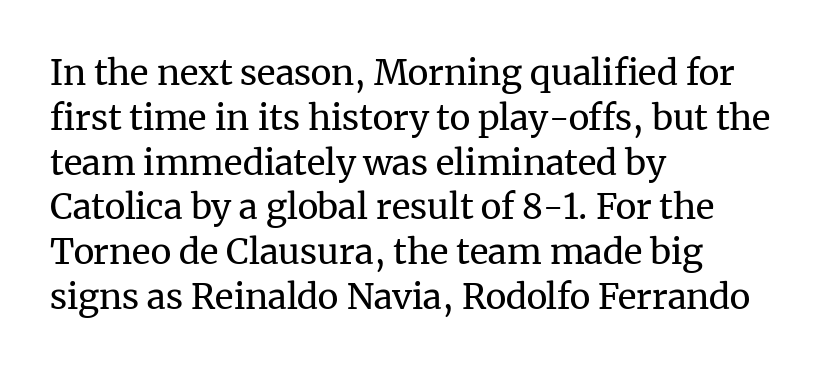
The image shows 35 px regular-weight serif type, upright; set left-aligned, normal line spacing (1.28x), normal letter spacing, not underlined; medium stroke contrast and a medium x-height.
